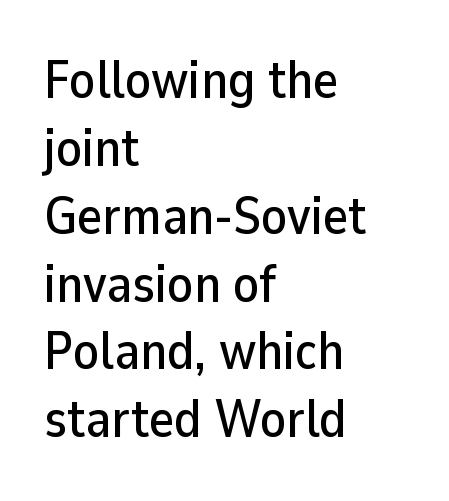
Short note: letters normally spaced. Is this a fixed-width face? No — the glyphs have proportional, varying widths. Every row of glyphs begins at an identical x-position on the left. The strip under each line holds only bare page. The block of text has a typical density, with ordinary space between rows.
